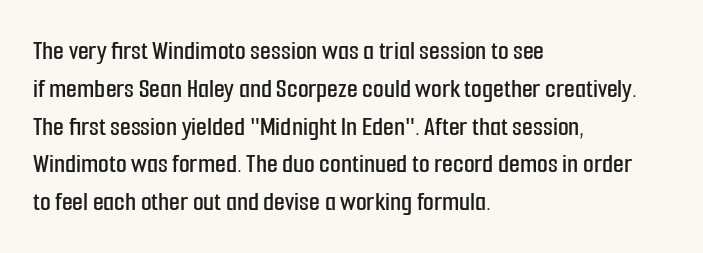
{"serif": "no", "italic": "no", "width": "condensed", "stroke_contrast": "low", "x_height": "medium", "monospaced": "no", "underline": "no", "align": "left", "line_spacing": "normal", "line_spacing_ratio": 1.35, "letter_spacing": "normal", "letter_spacing_em": 0.0, "glyph_px": 28}
